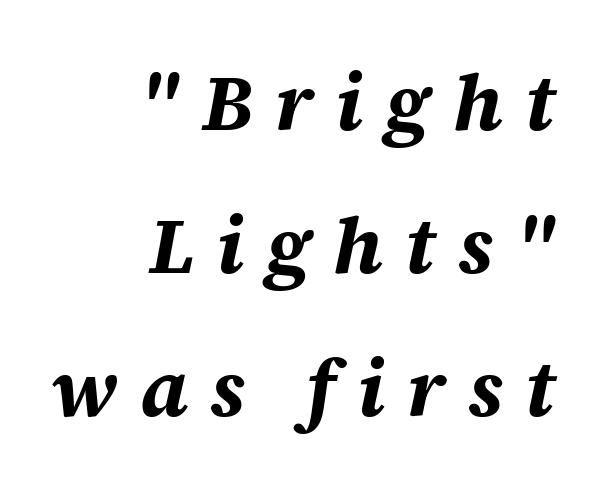
Weight: bold. You could only call the tracking loose — the letters float apart. You could not count columns in this text — the font is proportionally spaced. Horizontal alignment here is rightward, an uncommon choice for prose. Lines of text with bare space underneath. There's an unmistakable incline to the writing here.
